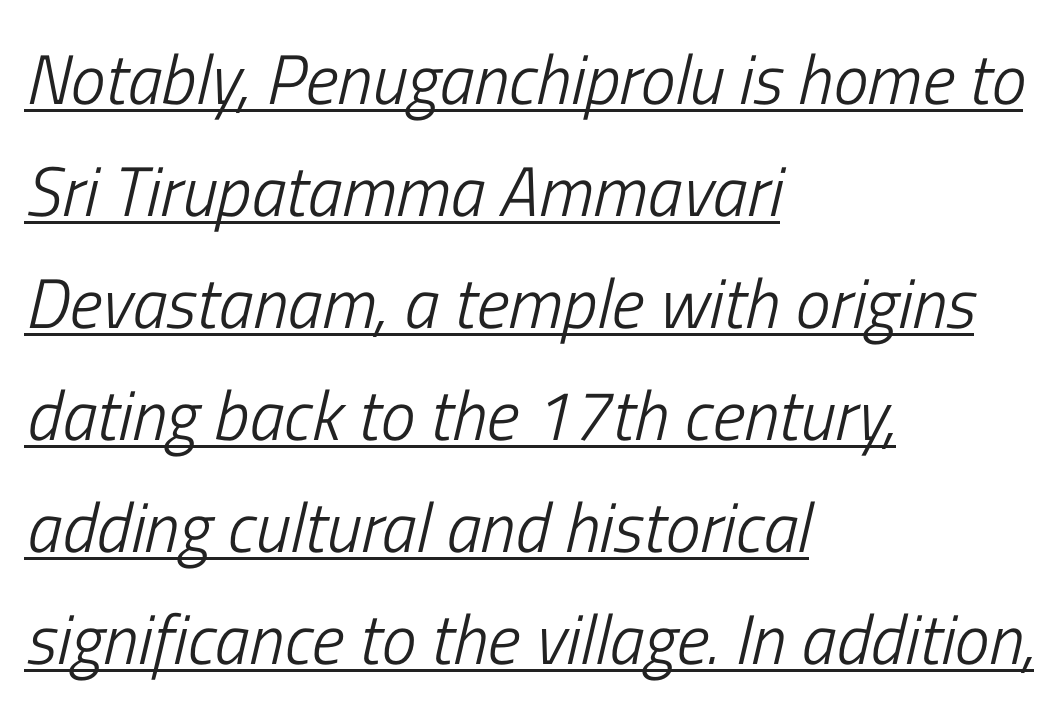
Is the type heavy? It reads as light-to-regular instead. The face used here is proportionally spaced, like ordinary book or web type. Quick note: italic. Honestly, the underline is the first thing you notice here. A typesetter would call this zero additional tracking. Summary of vertical rhythm: regular, with standard interline spacing.
